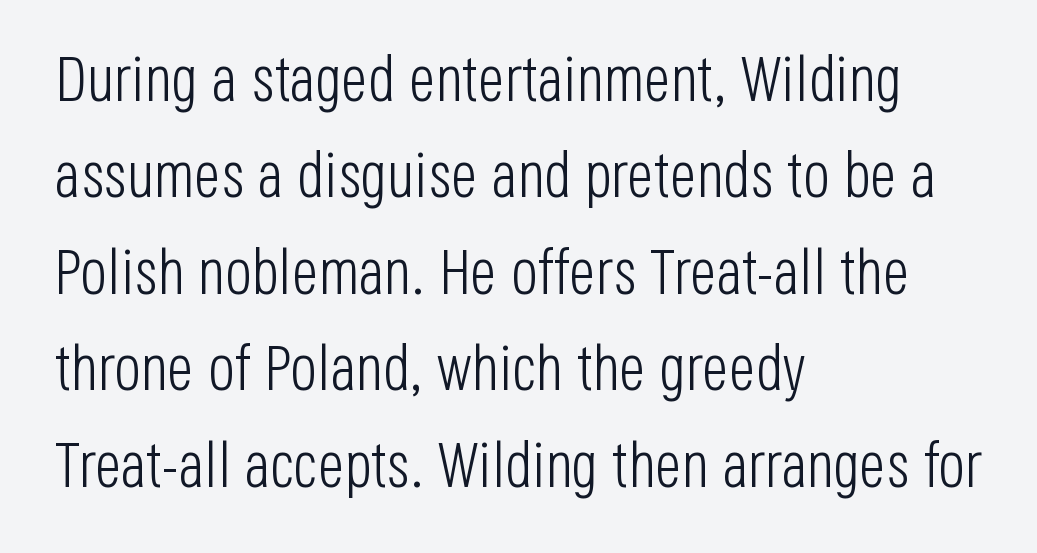
The image shows 63 px light, condensed sans-serif type, upright; set left-aligned, normal line spacing (1.53x), normal letter spacing, not underlined; low stroke contrast and a large x-height.
